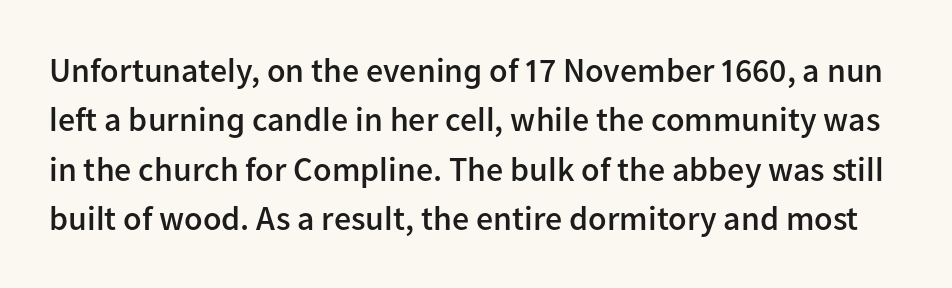
The image shows 34 px semibold sans-serif type, upright; set normal line spacing (1.45x), normal letter spacing, not underlined; low stroke contrast and a medium x-height.
